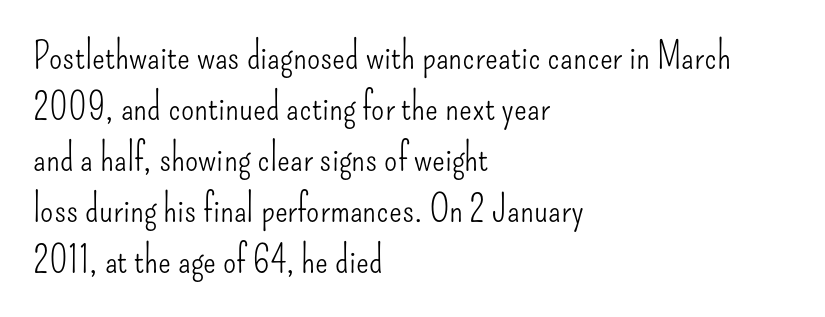
Q: Is the text bold? A: No.
Q: Is the text italic (slanted)? A: No, it is upright.
Q: Is the typeface a serif or a sans-serif typeface? A: Sans-serif.
Q: Is the text underlined? A: No.
Q: How is the paragraph aligned? A: Left-aligned.
Q: Is the spacing between letters normal or unusually wide? A: Normal.
Q: Is the spacing between lines tight, normal or loose? A: Normal.
Q: Width (condensed, normal, or wide)? A: Condensed.
Q: Stroke contrast? A: Low.
Q: x-height? A: Small.
Q: Monospaced? A: No.
